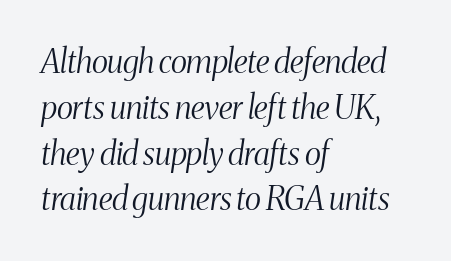
{"serif": "yes", "italic": "yes", "lean": "right", "slant_degrees": 8, "bold": "no", "weight": "light", "width": "condensed", "stroke_contrast": "medium", "x_height": "medium", "monospaced": "no", "underline": "no", "align": "left", "line_spacing": "normal", "line_spacing_ratio": 1.43, "letter_spacing": "normal", "letter_spacing_em": 0.0, "glyph_px": 32}
